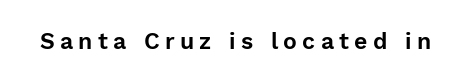
{"italic": "no", "underline": "no", "letter_spacing": "wide", "letter_spacing_em": 0.23, "glyph_px": 23}
